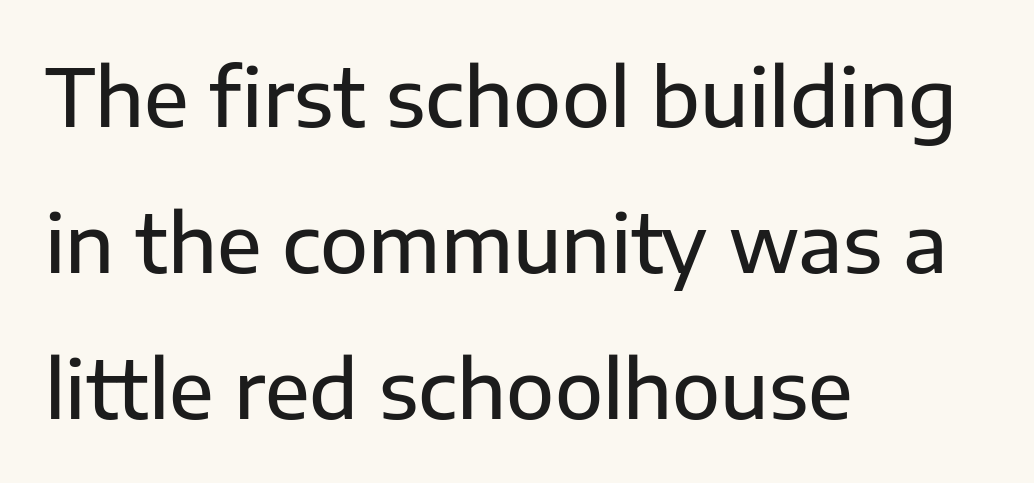
Ascenders rise straight up at ninety degrees. Horizontal alignment here is leftward, the default for most running prose. Descenders are the only things crossing below the line. The characters display no serif detailing; their extremities are plain.
